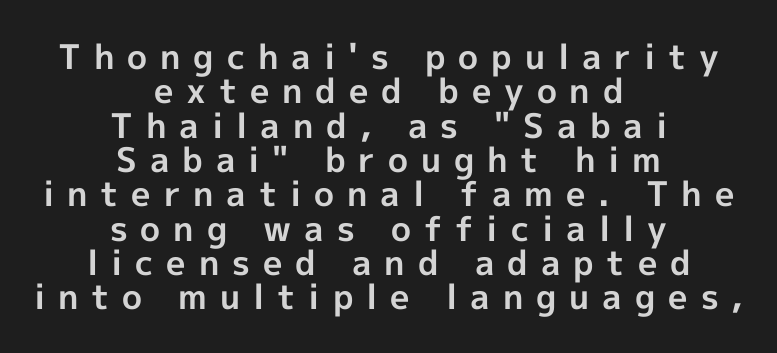
The image shows 34 px bold sans-serif type, upright; set centered, tight line spacing (1.01x), unusually wide letter spacing (+0.38 em), not underlined; a medium x-height.
